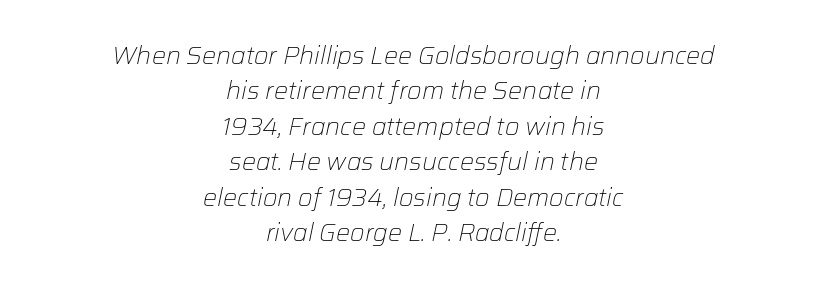
Q: Is the text bold? A: No.
Q: Is the text italic (slanted)? A: Yes, it leans right by about 12 degrees.
Q: Is the text underlined? A: No.
Q: How is the paragraph aligned? A: Centered.
Q: Is the spacing between letters normal or unusually wide? A: Normal.
Q: Is the spacing between lines tight, normal or loose? A: Normal.
